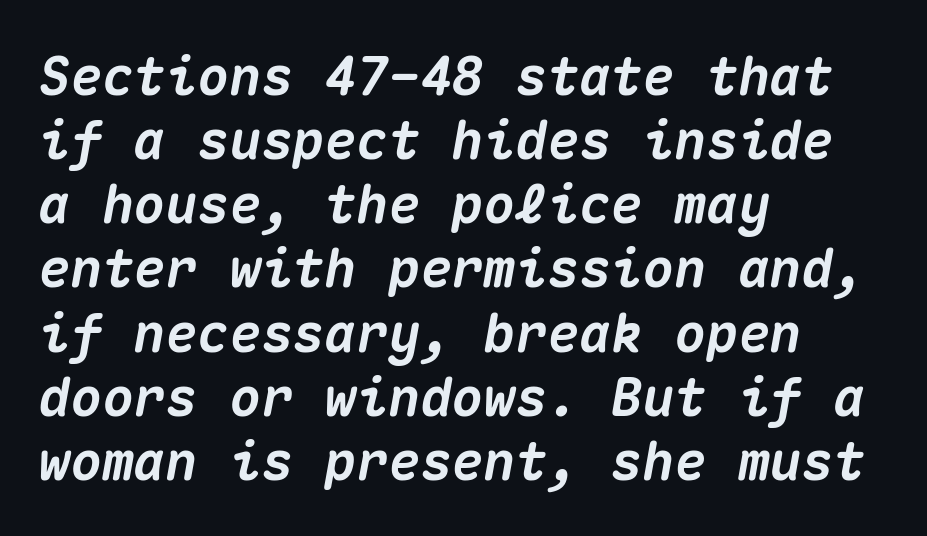
{"italic": "yes", "lean": "right", "slant_degrees": 10, "bold": "yes", "weight": "heavy", "width": "normal", "stroke_contrast": "medium", "x_height": "medium", "monospaced": "yes", "underline": "no", "align": "left", "line_spacing_ratio": 1.21, "letter_spacing": "normal", "letter_spacing_em": 0.0, "glyph_px": 53}
